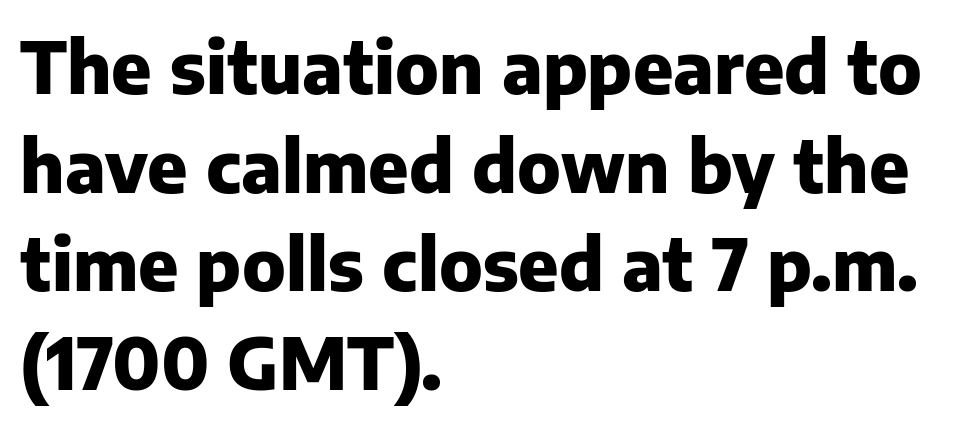
Rows of type keep a routine distance in the vertical direction. The zone under the glyphs is completely vacant. A typesetter would call this proportional, since set widths differ per character. Spacing between characters is what you'd get straight out of the box. Horizontally, the lines are justified to the leading edge only.
